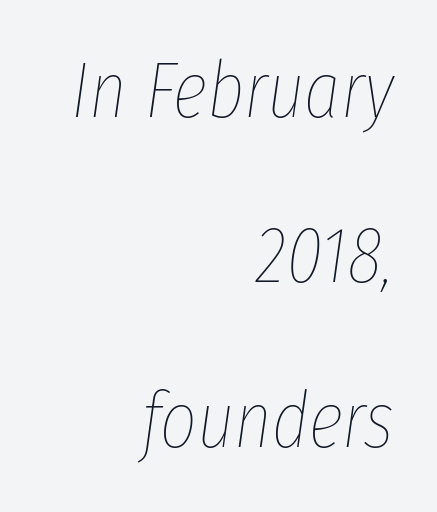
{"italic": "yes", "lean": "right", "slant_degrees": 8, "bold": "no", "weight": "thin", "width": "condensed", "stroke_contrast": "low", "x_height": "medium", "monospaced": "no", "underline": "no", "align": "right", "line_spacing": "loose", "line_spacing_ratio": 2.09, "letter_spacing": "normal", "letter_spacing_em": 0.0, "glyph_px": 79}
